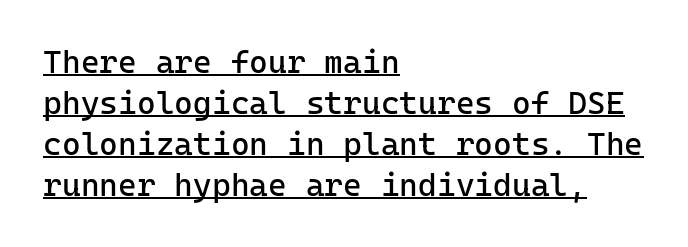
The image shows 32 px regular-weight sans-serif type, upright; set left-aligned, normal line spacing (1.28x), normal letter spacing, underlined; low stroke contrast and a medium x-height.
